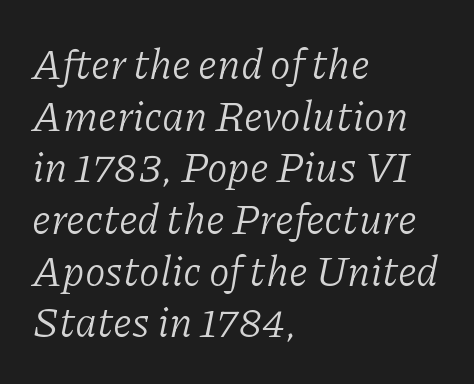
Q: Is the text bold? A: No.
Q: Is the text italic (slanted)? A: Yes, it leans right by about 11 degrees.
Q: Is the typeface a serif or a sans-serif typeface? A: Serif.
Q: Is the text underlined? A: No.
Q: How is the paragraph aligned? A: Left-aligned.
Q: Is the spacing between letters normal or unusually wide? A: Normal.
Q: Width (condensed, normal, or wide)? A: Normal.
Q: Stroke contrast? A: Low.
Q: x-height? A: Medium.
Q: Monospaced? A: No.
